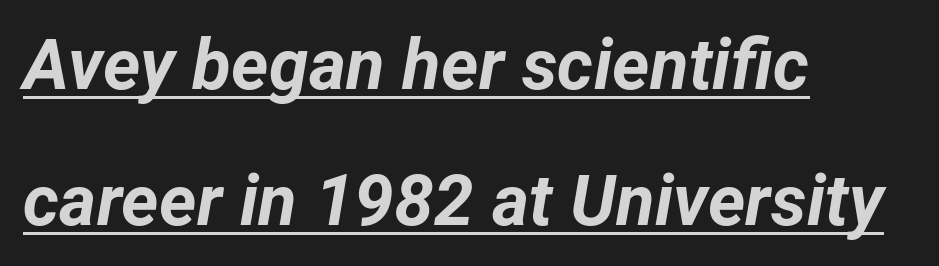
Q: Is the text bold? A: Yes.
Q: Is the text italic (slanted)? A: Yes, it leans right by about 12 degrees.
Q: Is the text underlined? A: Yes.
Q: How is the paragraph aligned? A: Left-aligned.
Q: Is the spacing between letters normal or unusually wide? A: Normal.
Q: Is the spacing between lines tight, normal or loose? A: Loose.
Q: Width (condensed, normal, or wide)? A: Normal.
Q: Stroke contrast? A: Low.
Q: x-height? A: Medium.
Q: Monospaced? A: No.
